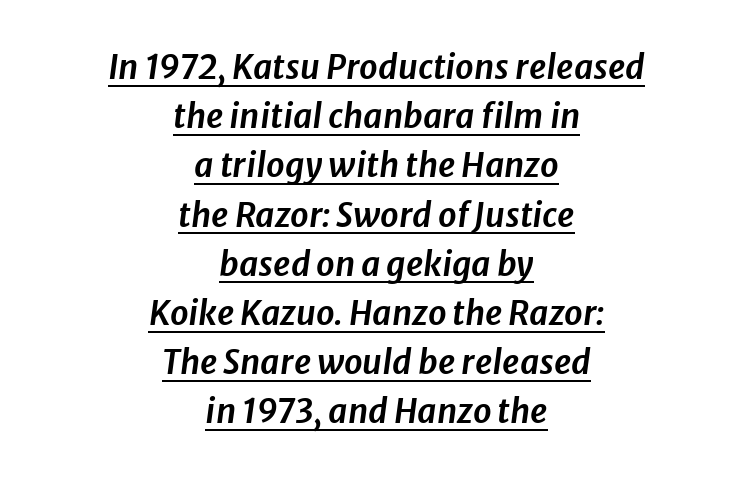
The image shows 33 px text type, italic (leaning right); set centered, normal line spacing (1.49x), normal letter spacing, underlined; low stroke contrast and a medium x-height.
